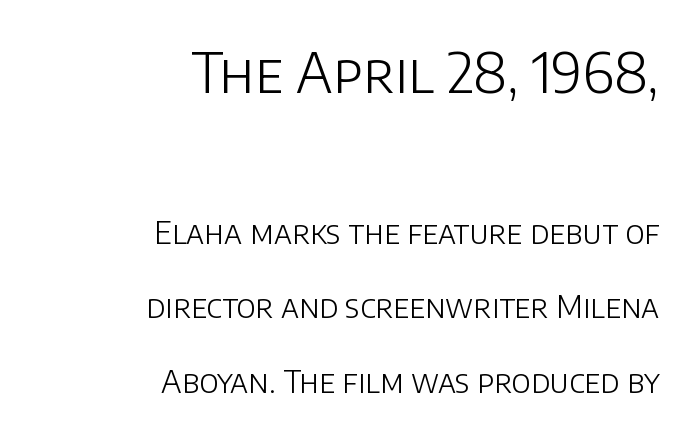
Q: Is the text bold? A: No.
Q: Is the text italic (slanted)? A: No, it is upright.
Q: Is the typeface a serif or a sans-serif typeface? A: Sans-serif.
Q: Is the text underlined? A: No.
Q: How is the paragraph aligned? A: Right-aligned.
Q: Is the spacing between letters normal or unusually wide? A: Normal.
Q: Is the spacing between lines tight, normal or loose? A: Loose.
Q: Which block of text is set in a larger size, the first (top) or the second (bottom)? A: The first (top) one.
Q: Width (condensed, normal, or wide)? A: Normal.
Q: Stroke contrast? A: Low.
Q: x-height? A: Large.
Q: Monospaced? A: No.
